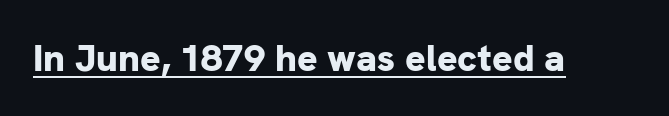
Q: Is the text bold? A: Yes.
Q: Is the text italic (slanted)? A: No, it is upright.
Q: Is the typeface a serif or a sans-serif typeface? A: Sans-serif.
Q: Is the text underlined? A: Yes.
Q: Is the spacing between letters normal or unusually wide? A: Normal.
Q: Width (condensed, normal, or wide)? A: Normal.
Q: Stroke contrast? A: Low.
Q: x-height? A: Medium.
Q: Monospaced? A: No.
